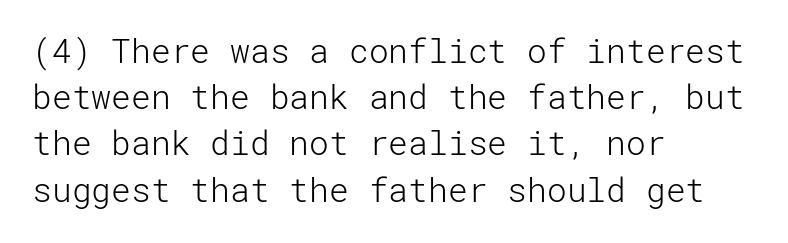
{"serif": "no", "italic": "no", "bold": "no", "weight": "light", "width": "normal", "stroke_contrast": "low", "x_height": "medium", "underline": "no", "align": "left", "line_spacing": "normal", "line_spacing_ratio": 1.4, "letter_spacing": "normal", "letter_spacing_em": 0.0, "glyph_px": 33}
